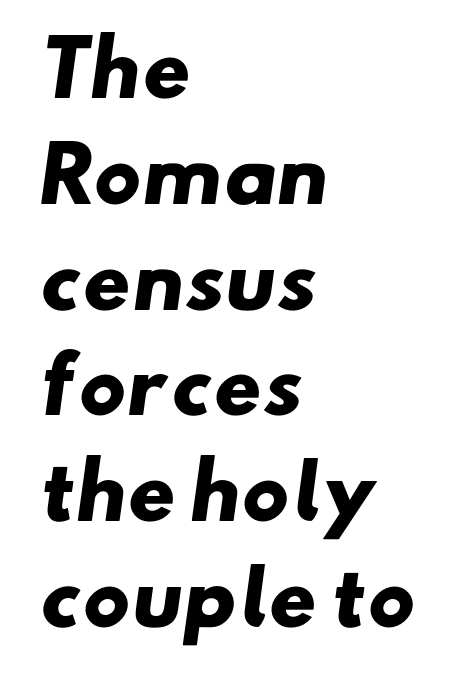
The image shows 74 px heavy, wide sans-serif type; set left-aligned, normal line spacing (1.43x), normal letter spacing, not underlined; low stroke contrast and a small x-height.
